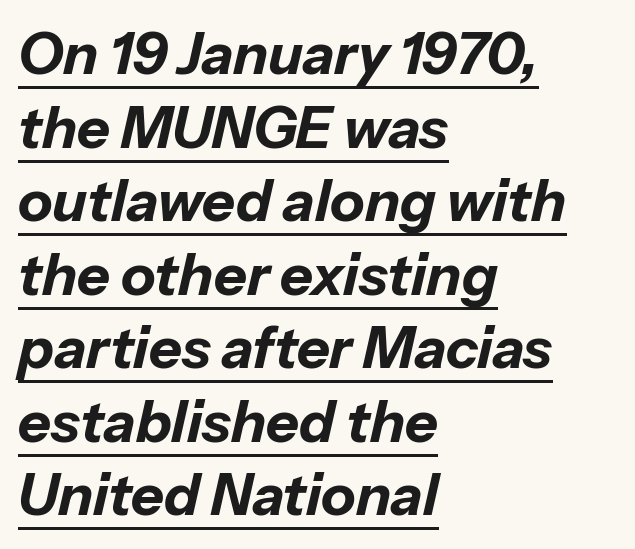
{"italic": "yes", "lean": "right", "slant_degrees": 13, "bold": "yes", "weight": "bold", "width": "normal", "stroke_contrast": "low", "x_height": "medium", "monospaced": "no", "underline": "yes", "align": "left", "line_spacing": "normal", "line_spacing_ratio": 1.29, "letter_spacing": "normal", "letter_spacing_em": 0.0, "glyph_px": 57}
